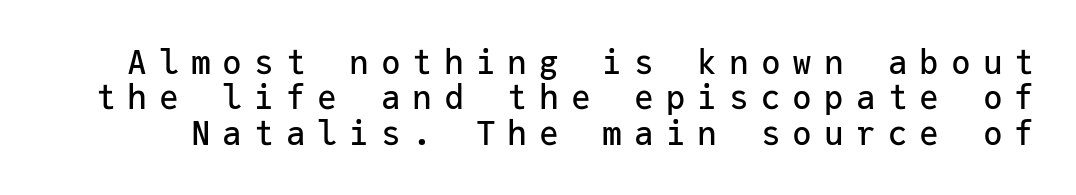
The face used here is a sans, in the tradition of grotesques and geometrics. The letters stand upright; this is a roman face. Is this a fixed-width face? Yes — each glyph sits in an identical cell. Closely set lines give the paragraph a compact silhouette.
